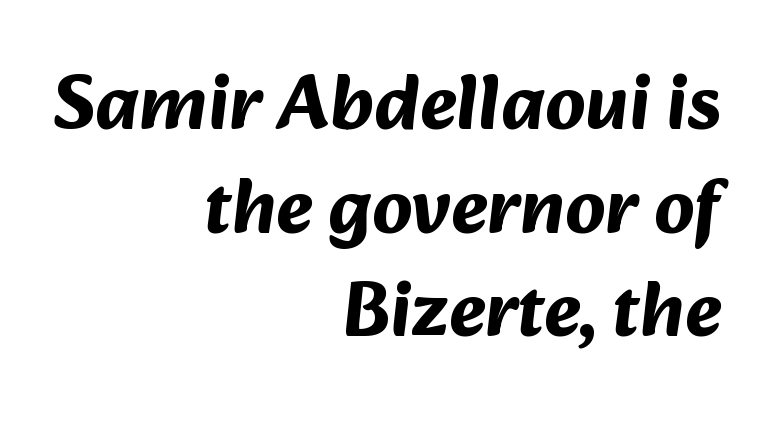
Students, observe: this is what conventionally led text looks like. These lines are set flush right with a ragged left edge. Regarding serifs, this sample does without them. The strip under each line holds only bare page. Students, this is bold: see how much ink each stroke carries. The gaps between neighbouring characters are ordinary and unremarkable.
